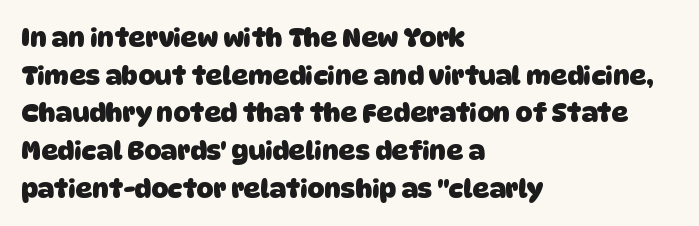
Check the space under the baseline: it is left empty. Summary of weight: heavy, a full bold. Layout note: lines flush left. The letters sit at their default tracking, neither squeezed nor spread. Interline gaps are of average width in this sample.
